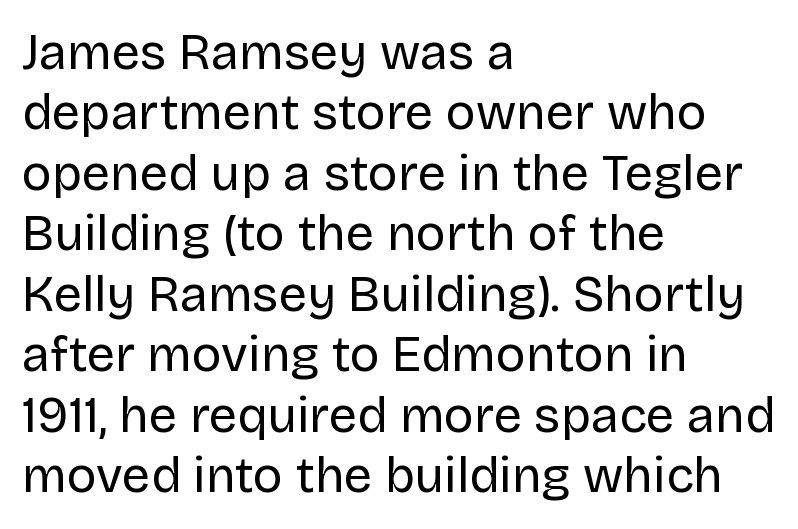
{"serif": "no", "italic": "no", "bold": "no", "weight": "regular", "width": "normal", "stroke_contrast": "low", "x_height": "large", "monospaced": "no", "underline": "no", "align": "left", "line_spacing_ratio": 1.21, "letter_spacing": "normal", "letter_spacing_em": 0.0, "glyph_px": 50}
